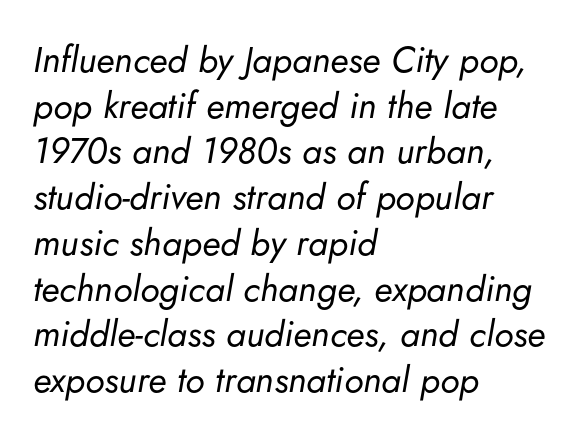
Emphasis-style slanted type is in use. The strokes are not fattened; the text isn't bold. Horizontal alignment here is leftward, the default for most running prose. Type without underlining. This sample has the flowing, uneven cadence of proportional lettering.
